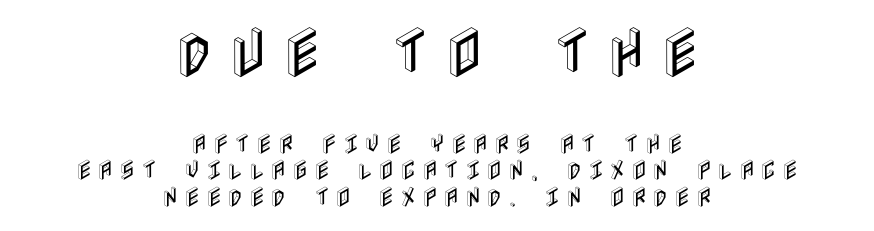
Q: Is the text italic (slanted)? A: No, it is upright.
Q: Is the text underlined? A: No.
Q: How is the paragraph aligned? A: Centered.
Q: Is the spacing between letters normal or unusually wide? A: Unusually wide.
Q: Which block of text is set in a larger size, the first (top) or the second (bottom)? A: The first (top) one.
Q: Width (condensed, normal, or wide)? A: Condensed.
Q: x-height? A: Large.
